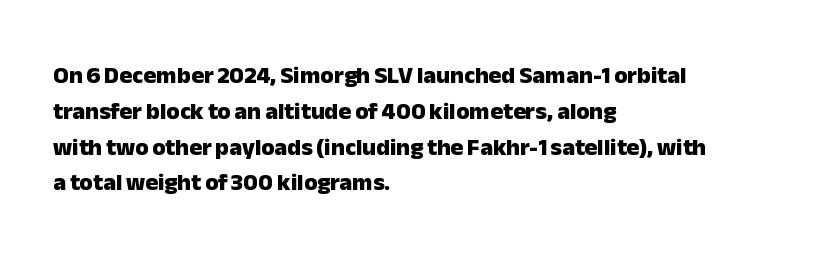
{"italic": "no", "bold": "yes", "underline": "no", "align": "left", "line_spacing": "normal", "line_spacing_ratio": 1.49, "letter_spacing": "normal", "letter_spacing_em": 0.0, "glyph_px": 24}
